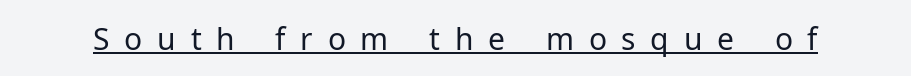
{"serif": "no", "italic": "no", "bold": "no", "weight": "regular", "width": "normal", "stroke_contrast": "low", "x_height": "medium", "monospaced": "no", "underline": "yes", "letter_spacing": "wide", "letter_spacing_em": 0.49, "glyph_px": 30}
